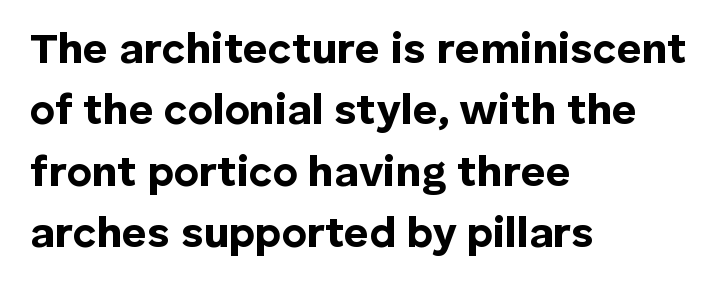
Q: Is the text bold? A: Yes.
Q: Is the text italic (slanted)? A: No, it is upright.
Q: Is the typeface a serif or a sans-serif typeface? A: Sans-serif.
Q: Is the text underlined? A: No.
Q: How is the paragraph aligned? A: Left-aligned.
Q: Is the spacing between letters normal or unusually wide? A: Normal.
Q: Is the spacing between lines tight, normal or loose? A: Normal.
Q: Width (condensed, normal, or wide)? A: Normal.
Q: Stroke contrast? A: Low.
Q: x-height? A: Medium.
Q: Monospaced? A: No.
